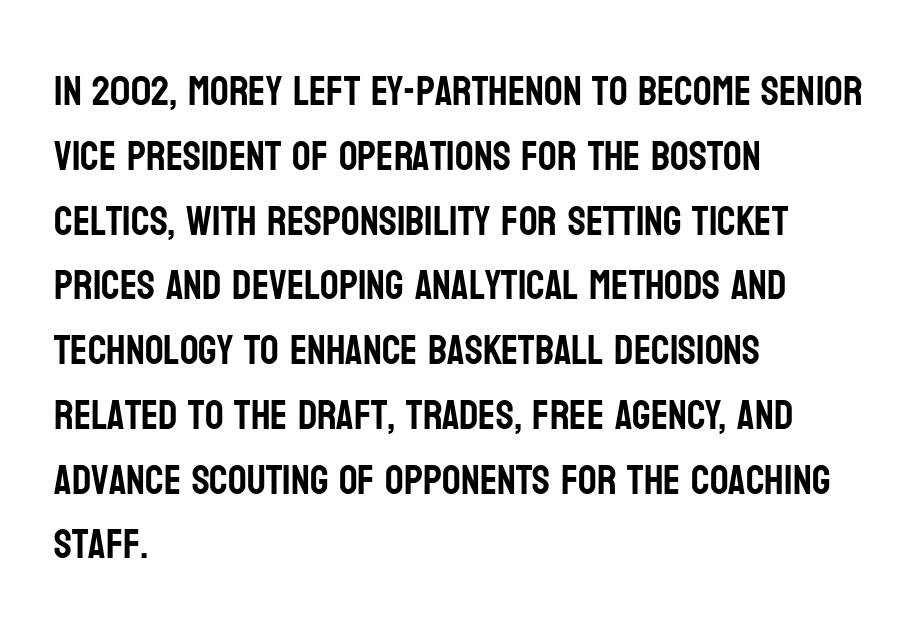
{"serif": "no", "italic": "no", "width": "condensed", "stroke_contrast": "low", "x_height": "large", "monospaced": "no", "underline": "no", "align": "left", "line_spacing": "normal", "line_spacing_ratio": 1.58, "letter_spacing": "normal", "letter_spacing_em": 0.0, "glyph_px": 41}
